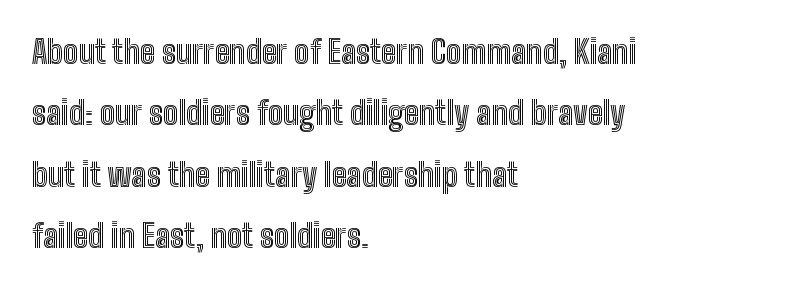
The image shows 32 px condensed type, upright; set left-aligned, loose line spacing (1.92x), normal letter spacing, not underlined; a medium x-height.
